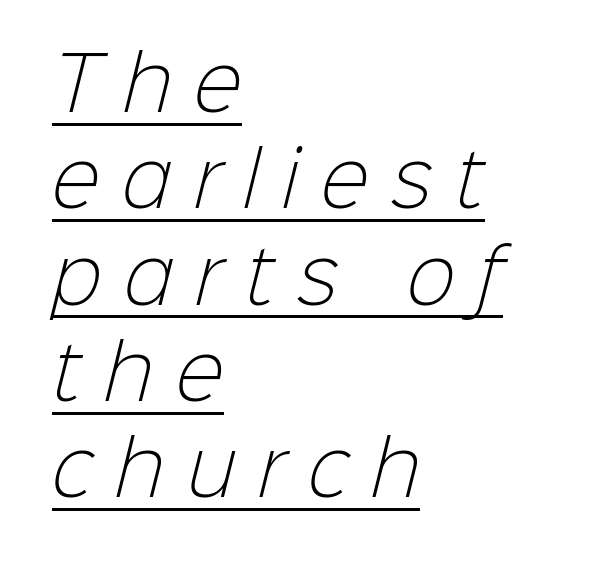
Q: Is the text bold? A: No.
Q: Is the typeface a serif or a sans-serif typeface? A: Sans-serif.
Q: Is the text underlined? A: Yes.
Q: How is the paragraph aligned? A: Left-aligned.
Q: Is the spacing between letters normal or unusually wide? A: Unusually wide.
Q: Is the spacing between lines tight, normal or loose? A: Normal.
Q: Width (condensed, normal, or wide)? A: Normal.
Q: Stroke contrast? A: Low.
Q: x-height? A: Medium.
Q: Monospaced? A: No.
